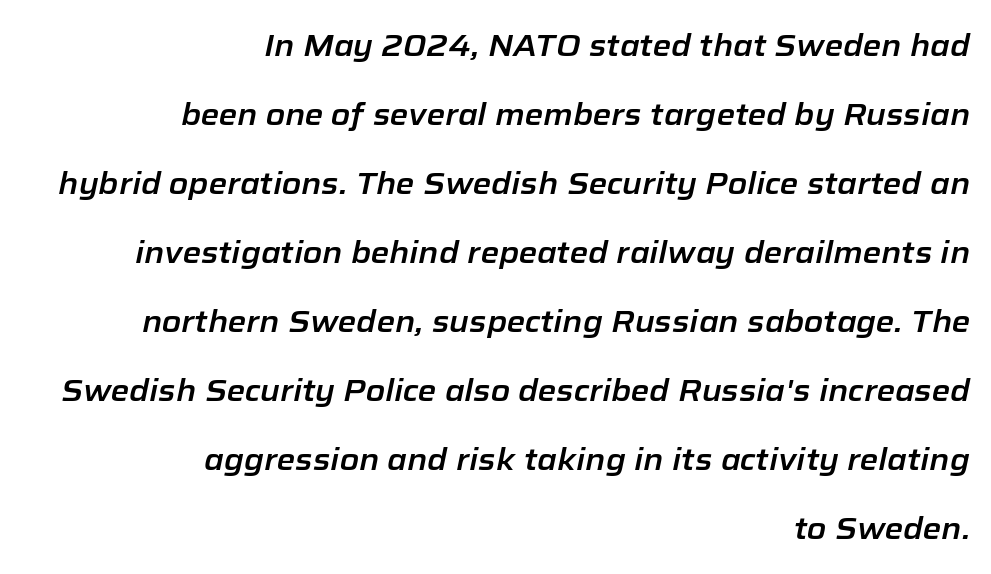
Q: Is the text italic (slanted)? A: Yes, it leans right by about 12 degrees.
Q: Is the text underlined? A: No.
Q: How is the paragraph aligned? A: Right-aligned.
Q: Is the spacing between letters normal or unusually wide? A: Normal.
Q: Is the spacing between lines tight, normal or loose? A: Loose.
Q: Width (condensed, normal, or wide)? A: Normal.
Q: Stroke contrast? A: Low.
Q: x-height? A: Medium.
Q: Monospaced? A: No.
